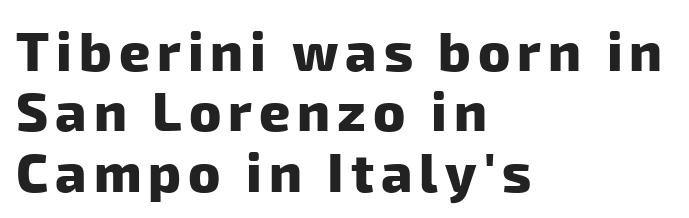
Q: Is the text bold? A: Yes.
Q: Is the typeface a serif or a sans-serif typeface? A: Sans-serif.
Q: Is the text underlined? A: No.
Q: How is the paragraph aligned? A: Left-aligned.
Q: Is the spacing between lines tight, normal or loose? A: Tight.
Q: Width (condensed, normal, or wide)? A: Normal.
Q: Stroke contrast? A: Low.
Q: x-height? A: Medium.
Q: Monospaced? A: No.
